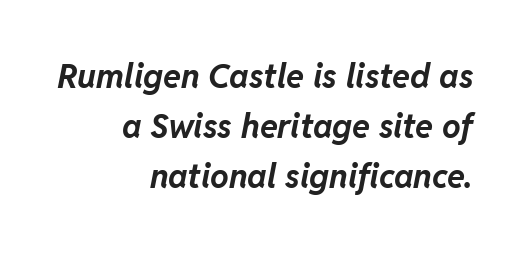
The image shows 33 px bold type, italic (leaning right); set right-aligned, normal line spacing (1.52x), normal letter spacing, not underlined; low stroke contrast and a medium x-height.
